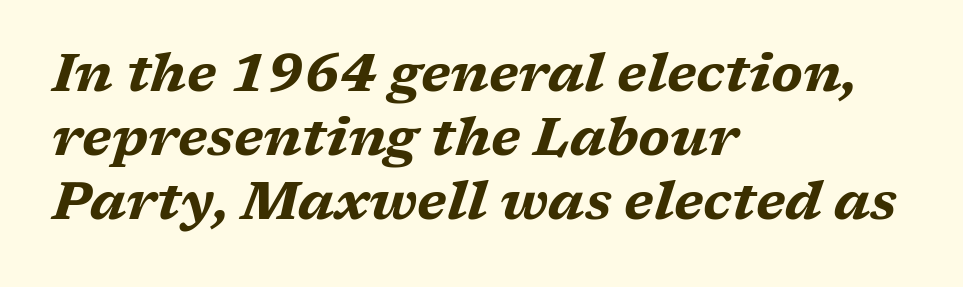
The image shows 53 px bold, wide type, italic (leaning right); set left-aligned, line spacing 1.21x, normal letter spacing, not underlined; medium stroke contrast and a medium x-height.
